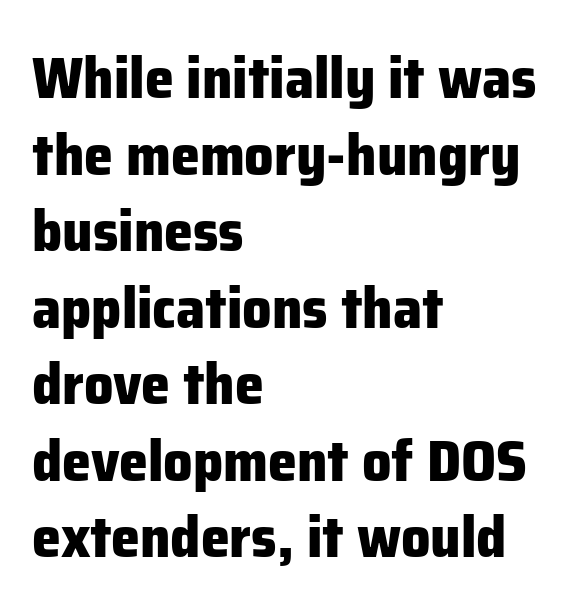
Emphasis by weight is at full strength: bold. Does the type have serifs? No, each stem ends abruptly. Observe the ordinary spacing: letters are neighbours, not strangers. The face used here is proportionally spaced, like ordinary book or web type. Nobody drew a line under any word here. The typography opts for an upright posture over an oblique one.
